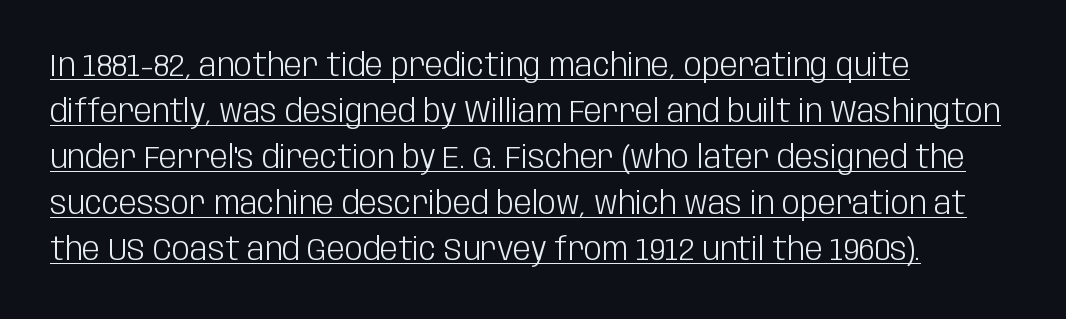
{"serif": "no", "italic": "no", "bold": "no", "weight": "light", "width": "condensed", "stroke_contrast": "low", "x_height": "large", "monospaced": "no", "underline": "yes", "align": "left", "line_spacing": "normal", "line_spacing_ratio": 1.44, "letter_spacing": "normal", "letter_spacing_em": 0.0, "glyph_px": 32}
